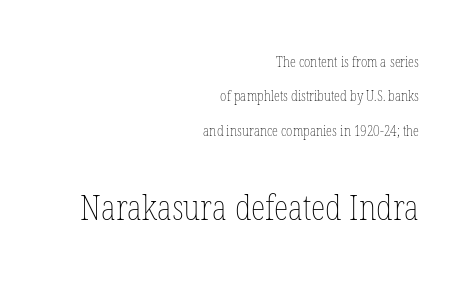
{"italic": "no", "bold": "no", "weight": "thin", "width": "condensed", "stroke_contrast": "low", "x_height": "medium", "monospaced": "no", "underline": "no", "align": "right", "line_spacing": "loose", "line_spacing_ratio": 2.46, "letter_spacing": "normal", "letter_spacing_em": 0.0, "larger_block": "second", "size_ratio": 2.43, "glyph_px": 34}
